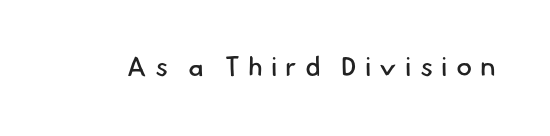
Loose tracking; the words dissolve into strings of separated letters. Decoration check: the copy has no underline. A light-to-regular cut is what we see here.
